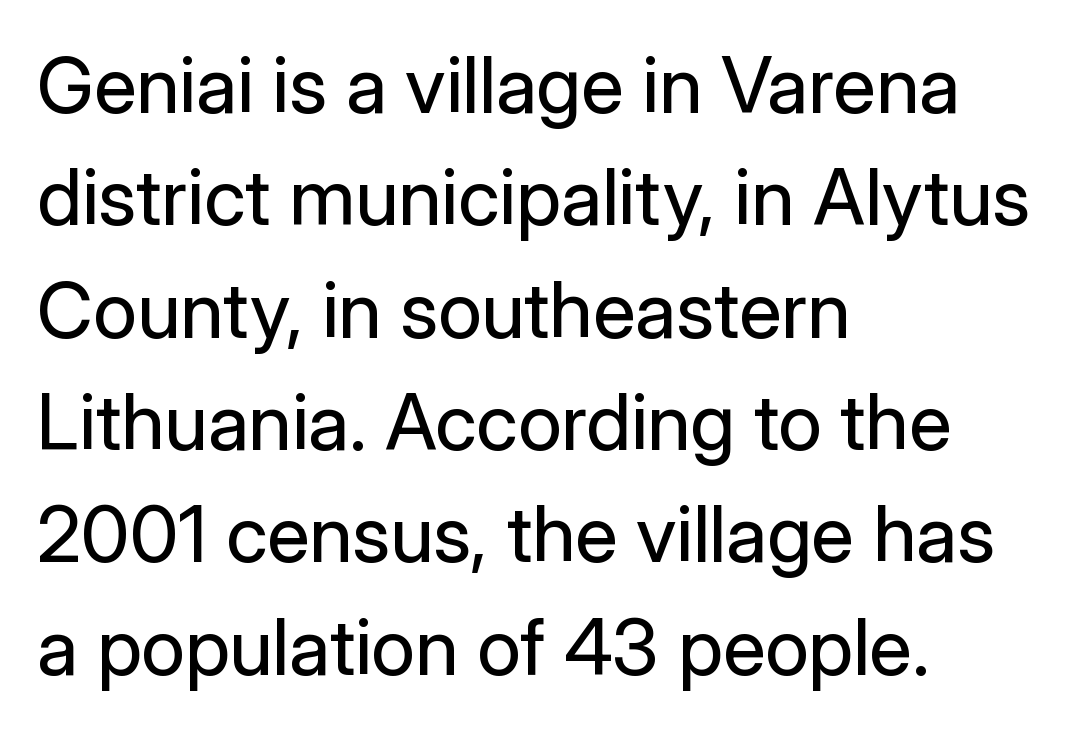
The image shows 78 px regular-weight sans-serif type, upright; set left-aligned, normal line spacing (1.44x), normal letter spacing, not underlined; low stroke contrast and a medium x-height.
